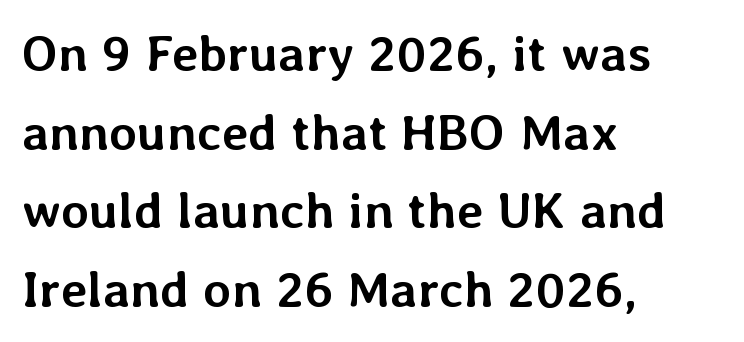
The image shows 51 px semibold type, upright; set left-aligned, normal line spacing (1.54x), normal letter spacing, not underlined; low stroke contrast and a medium x-height.
